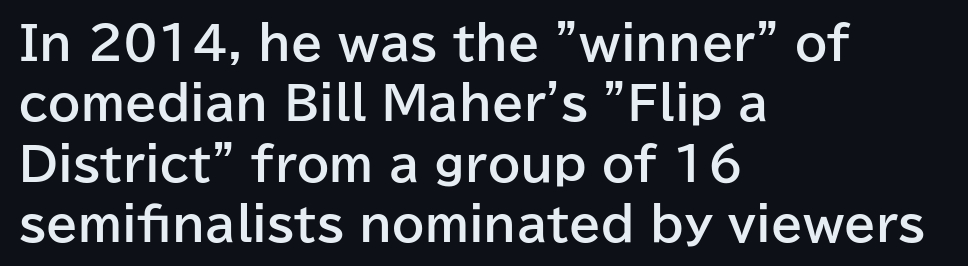
The image shows 46 px bold sans-serif type, upright; set left-aligned, normal line spacing (1.31x), normal letter spacing, not underlined; low stroke contrast and a medium x-height.
